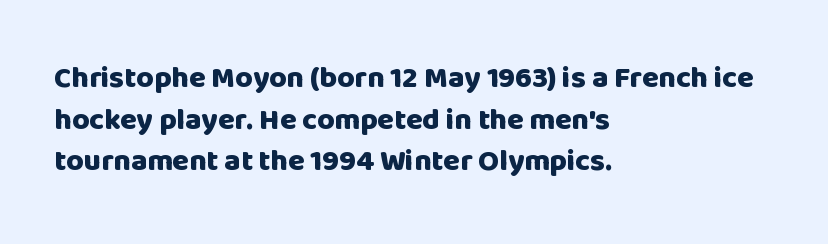
The image shows 30 px heavy sans-serif type, upright; set left-aligned, normal line spacing (1.39x), normal letter spacing, not underlined; low stroke contrast and a large x-height.
